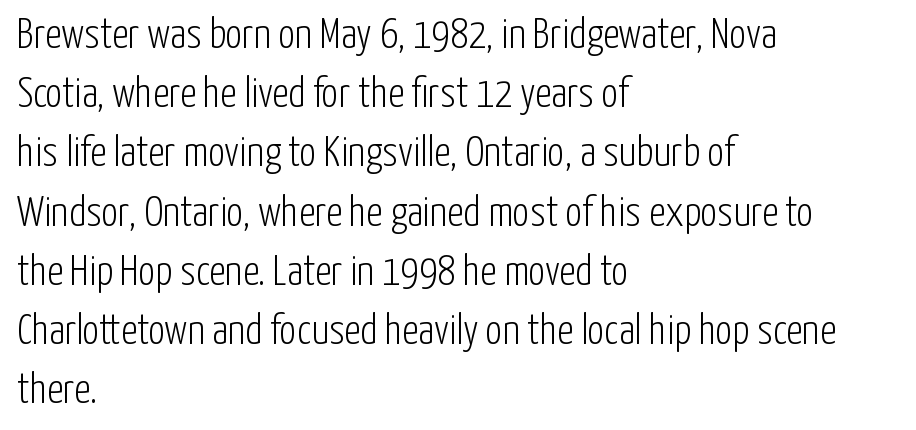
Weight class: somewhere from thin through regular. Spacing verdict: proportional, widths tailored to each character. Posture: upright roman. Compared with typical paragraphs, the rows here are spaced about the same. Each line starts at the same left margin while the right side varies. The gap between lines stays unmarked.
